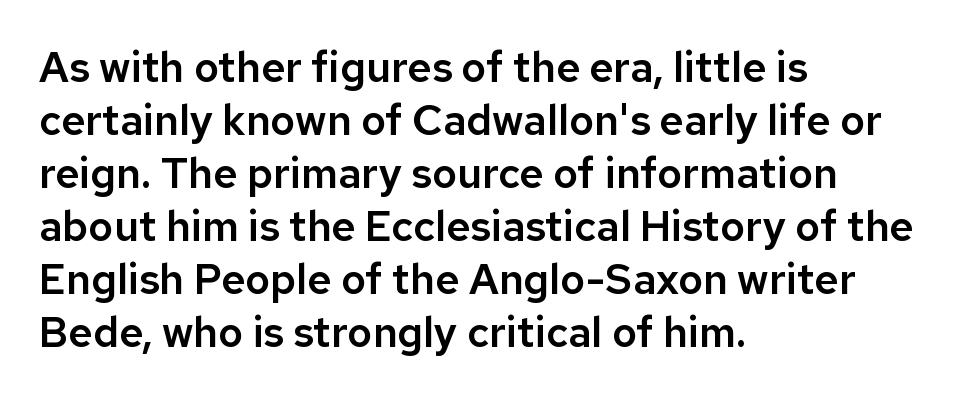
{"serif": "no", "italic": "no", "width": "normal", "stroke_contrast": "low", "x_height": "medium", "monospaced": "no", "underline": "no", "align": "left", "line_spacing": "normal", "line_spacing_ratio": 1.26, "letter_spacing": "normal", "letter_spacing_em": 0.0, "glyph_px": 42}
